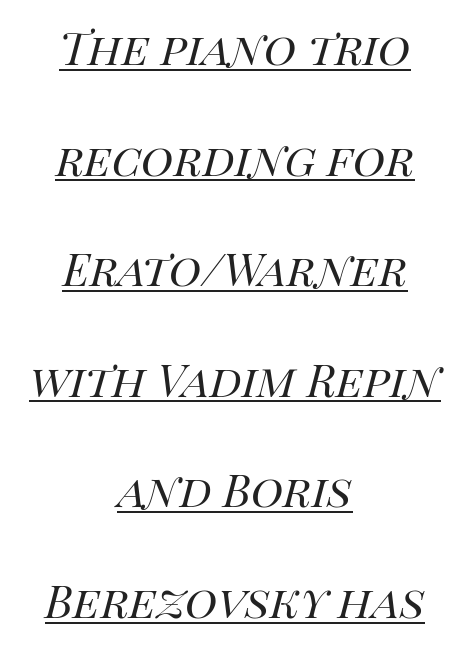
{"italic": "yes", "lean": "right", "slant_degrees": 14, "bold": "no", "weight": "regular", "width": "normal", "stroke_contrast": "high", "x_height": "large", "monospaced": "no", "underline": "yes", "align": "center", "line_spacing": "loose", "line_spacing_ratio": 2.01, "letter_spacing": "normal", "letter_spacing_em": 0.0, "glyph_px": 55}
